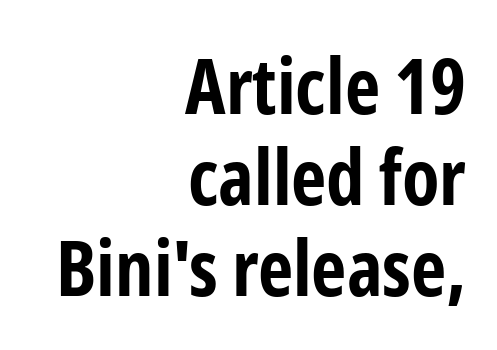
Does the lettering tilt? It doesn't — this is upright. Think of a printed novel: that variable character pitch is what you see here. Look at the bottom of the vertical strokes: they stop flat, with no serifs. Look at the tracking — it's just the regular setting, nothing added.
